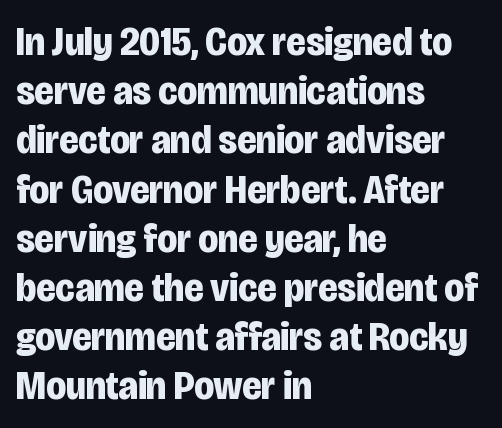
{"serif": "no", "italic": "no", "bold": "yes", "weight": "bold", "width": "condensed", "stroke_contrast": "low", "x_height": "large", "monospaced": "no", "underline": "no", "align": "left", "line_spacing_ratio": 1.2, "letter_spacing": "normal", "letter_spacing_em": 0.0, "glyph_px": 41}
